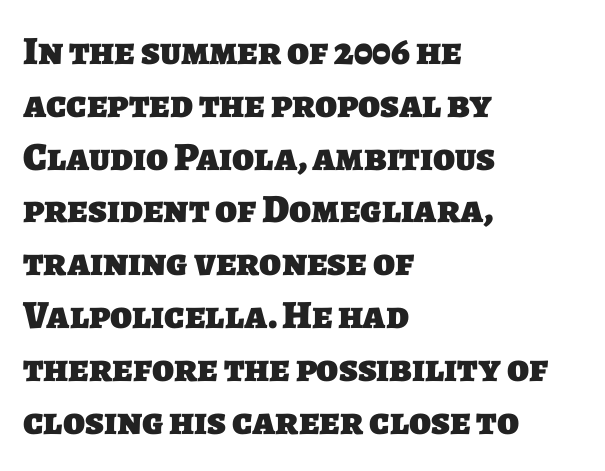
Whoever set this chose a conventional vertical rhythm. Each letter's strokes conclude bluntly, with no projecting serifs. Character widths vary here, with narrow letters taking less room than wide ones. Clear beneath every line of the passage.
